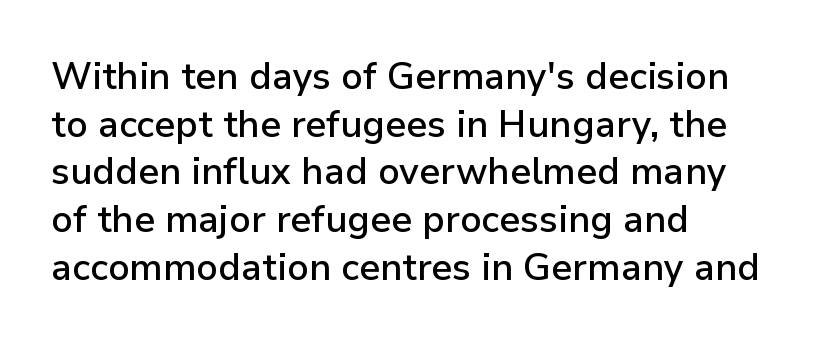
The image shows 37 px semibold sans-serif type, upright; set left-aligned, normal line spacing (1.29x), normal letter spacing, not underlined; low stroke contrast and a medium x-height.
